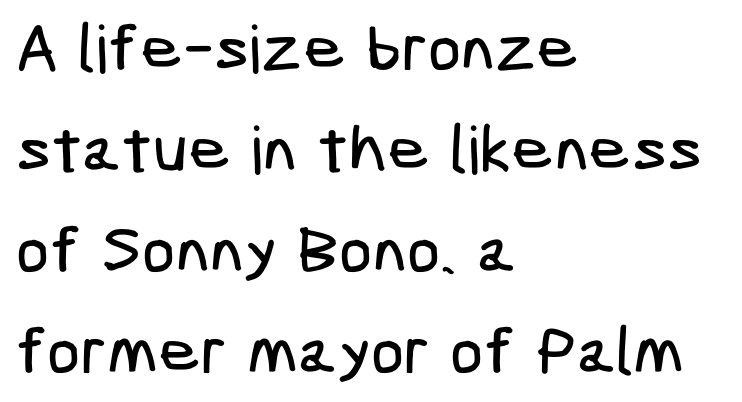
{"serif": "no", "width": "condensed", "stroke_contrast": "low", "x_height": "medium", "underline": "no", "align": "left", "line_spacing": "normal", "line_spacing_ratio": 1.53, "letter_spacing": "normal", "letter_spacing_em": 0.0, "glyph_px": 66}
